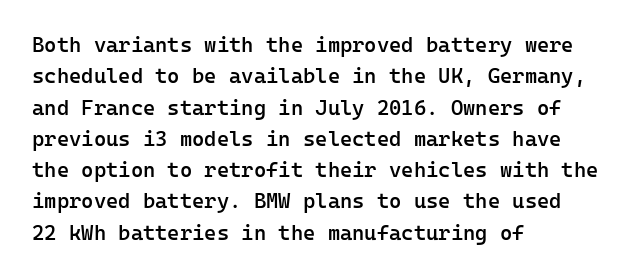
The image shows 21 px text type, upright; set left-aligned, normal line spacing (1.49x), normal letter spacing, not underlined.
